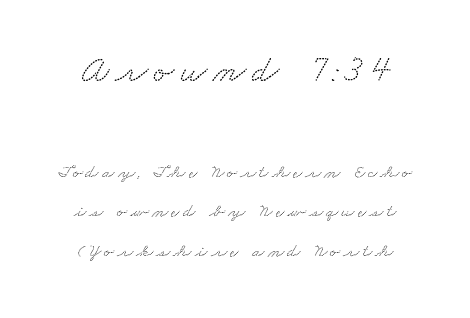
Look at the glyph heights: the upper group is clearly the bigger setting. Whoever set this chose breathing room over compactness in the vertical rhythm. The string is rendered with underlining switched off. Serif or sans? Serif — the stroke terminals have little feet. Character widths vary here, with narrow letters taking less room than wide ones.
